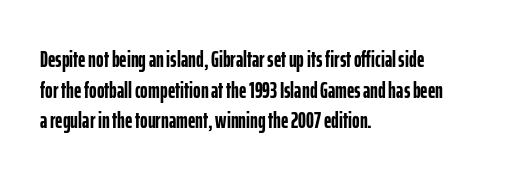
The image shows 23 px bold type, upright; set left-aligned, normal line spacing (1.33x), normal letter spacing, not underlined.
